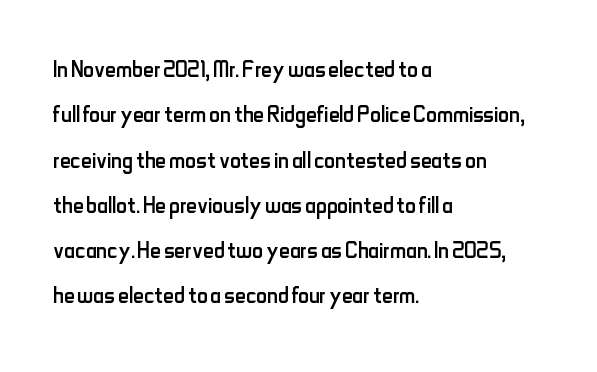
The typesetting does not lean heavy: it is not bold. The vertical gap from one line to the next is medium. Italic: no, the glyphs are upright roman. These lines are rendered in a variable-pitch font.
